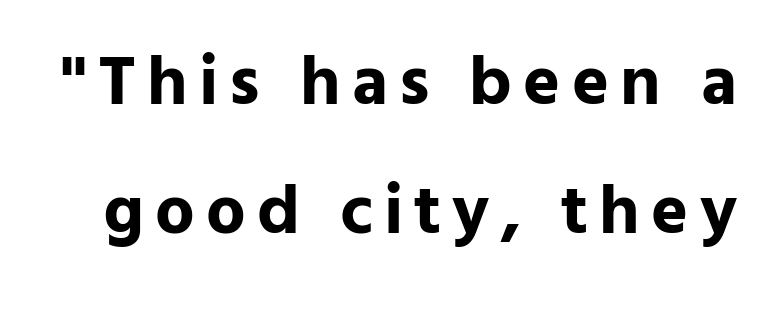
The image shows 70 px bold sans-serif type, upright; set line spacing 1.85x, not underlined; low stroke contrast and a medium x-height.
